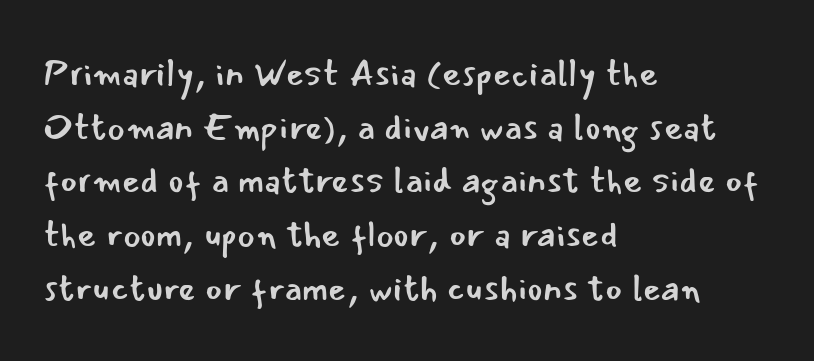
The image shows 37 px regular-weight sans-serif type, upright; set left-aligned, normal line spacing (1.45x), normal letter spacing, not underlined; low stroke contrast and a small x-height.
